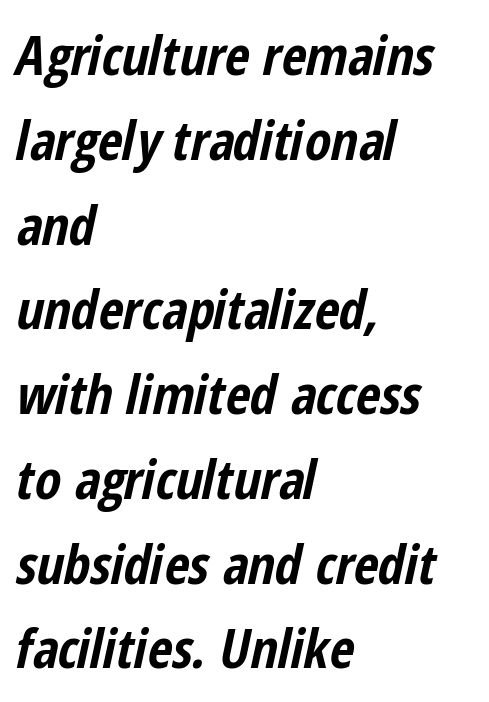
{"italic": "yes", "lean": "right", "slant_degrees": 12, "bold": "yes", "weight": "bold", "width": "condensed", "stroke_contrast": "low", "x_height": "medium", "monospaced": "no", "underline": "no", "align": "left", "line_spacing": "normal", "line_spacing_ratio": 1.57, "letter_spacing": "normal", "letter_spacing_em": 0.0, "glyph_px": 54}
